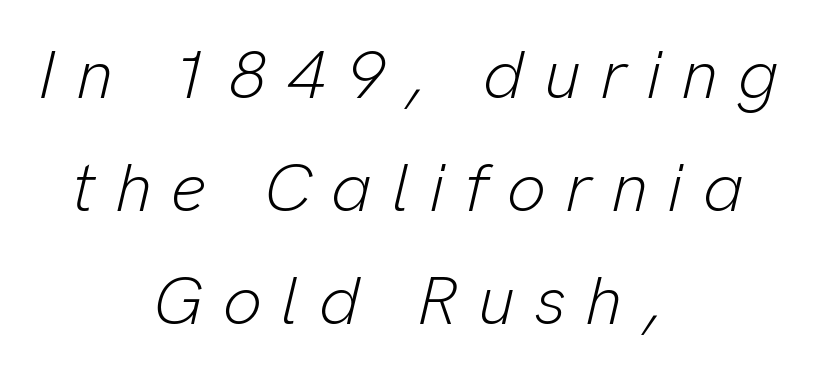
Would a proofreader flag this as italicized? Yes. The space between consecutive lines is moderate. Nobody drew a line under any word here. Note the varied advance widths — an 'i' is clearly narrower than an 'm'.
